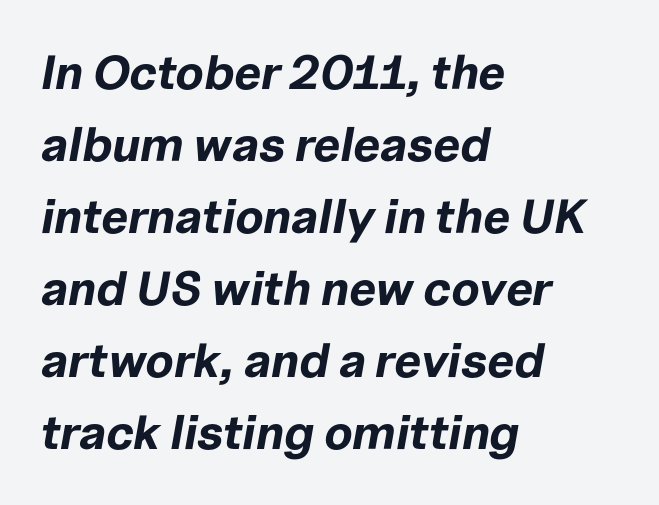
Q: Is the text bold? A: Yes.
Q: Is the text italic (slanted)? A: Yes, it leans right by about 10 degrees.
Q: Is the text underlined? A: No.
Q: How is the paragraph aligned? A: Left-aligned.
Q: Is the spacing between letters normal or unusually wide? A: Normal.
Q: Is the spacing between lines tight, normal or loose? A: Normal.
Q: Width (condensed, normal, or wide)? A: Normal.
Q: Stroke contrast? A: Low.
Q: x-height? A: Medium.
Q: Monospaced? A: No.
